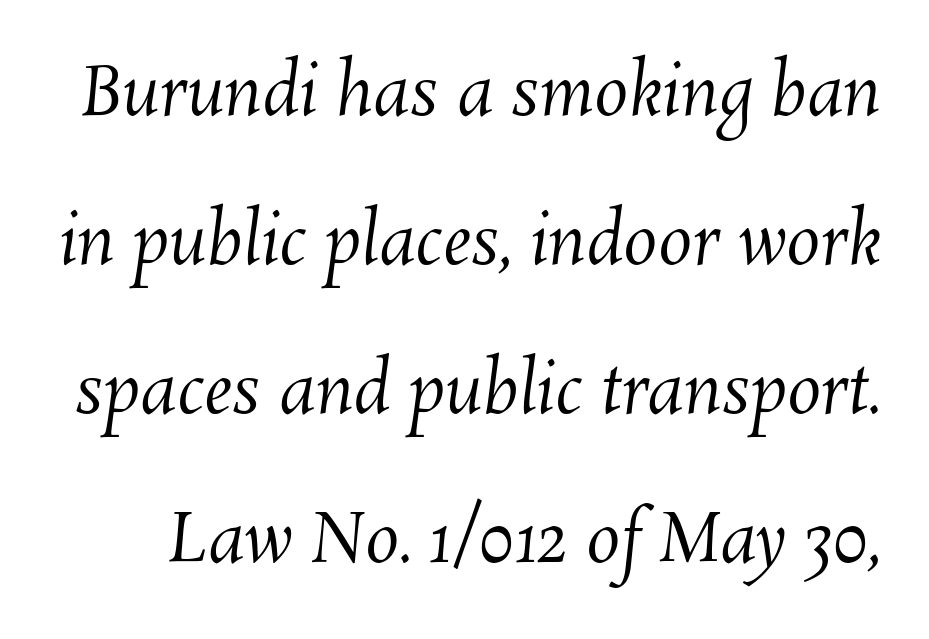
The image shows 68 px regular-weight type; set loose line spacing (2.19x), normal letter spacing, not underlined; medium stroke contrast and a medium x-height.
